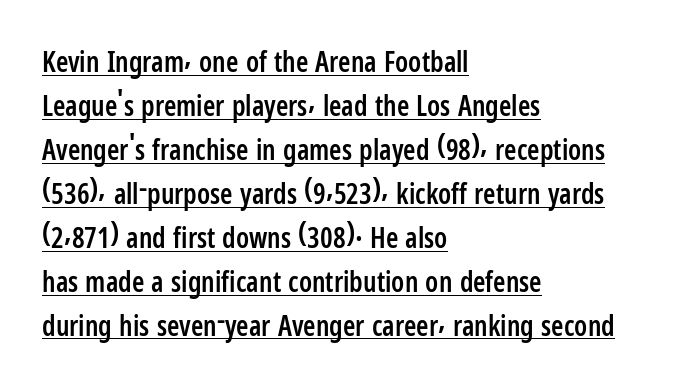
The letterforms sit shoulder to shoulder at normal distance. Casual observation: everything's shoved over to the left. Vertical spacing — default. The font's upright variant was chosen for this text. Underlining? Definitely there. The typesetting leans somewhat heavy: a semibold.
